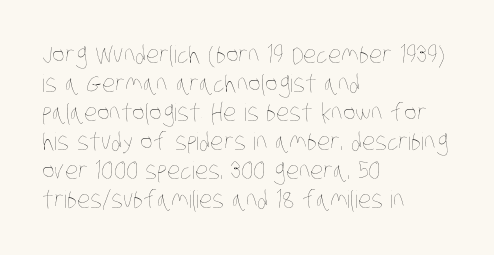
{"bold": "no", "underline": "no", "align": "left", "line_spacing_ratio": 1.21, "letter_spacing": "normal", "letter_spacing_em": 0.0, "glyph_px": 24}
